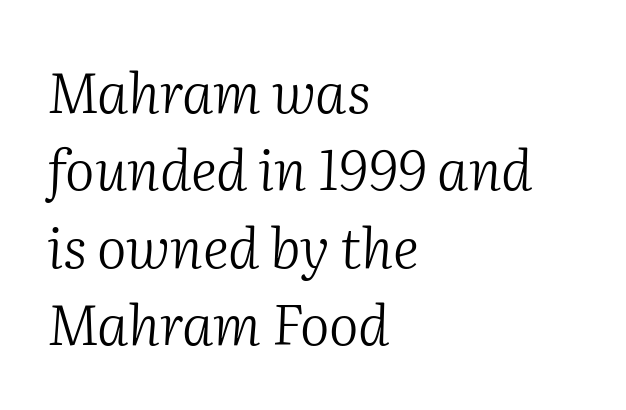
Q: Is the text bold? A: No.
Q: Is the text italic (slanted)? A: Yes, it leans right by about 2 degrees.
Q: Is the typeface a serif or a sans-serif typeface? A: Serif.
Q: Is the text underlined? A: No.
Q: How is the paragraph aligned? A: Left-aligned.
Q: Is the spacing between letters normal or unusually wide? A: Normal.
Q: Is the spacing between lines tight, normal or loose? A: Normal.
Q: Width (condensed, normal, or wide)? A: Normal.
Q: Stroke contrast? A: Medium.
Q: x-height? A: Medium.
Q: Monospaced? A: No.
